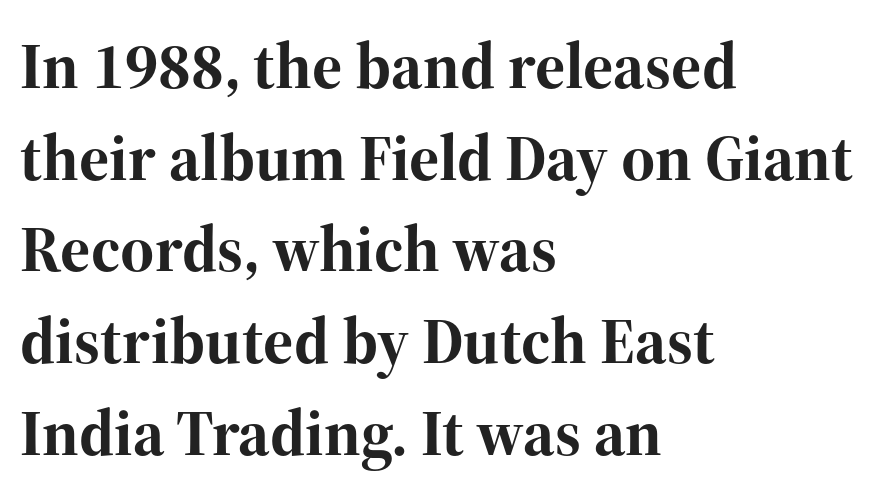
Q: Is the text bold? A: Yes.
Q: Is the text italic (slanted)? A: No, it is upright.
Q: Is the typeface a serif or a sans-serif typeface? A: Serif.
Q: Is the text underlined? A: No.
Q: How is the paragraph aligned? A: Left-aligned.
Q: Is the spacing between letters normal or unusually wide? A: Normal.
Q: Is the spacing between lines tight, normal or loose? A: Normal.
Q: Width (condensed, normal, or wide)? A: Normal.
Q: Stroke contrast? A: High.
Q: x-height? A: Medium.
Q: Monospaced? A: No.
